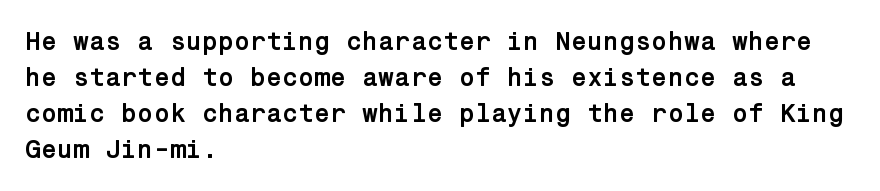
Q: Is the text bold? A: Yes.
Q: Is the text italic (slanted)? A: No, it is upright.
Q: Is the text underlined? A: No.
Q: How is the paragraph aligned? A: Left-aligned.
Q: Is the spacing between letters normal or unusually wide? A: Normal.
Q: Is the spacing between lines tight, normal or loose? A: Normal.
